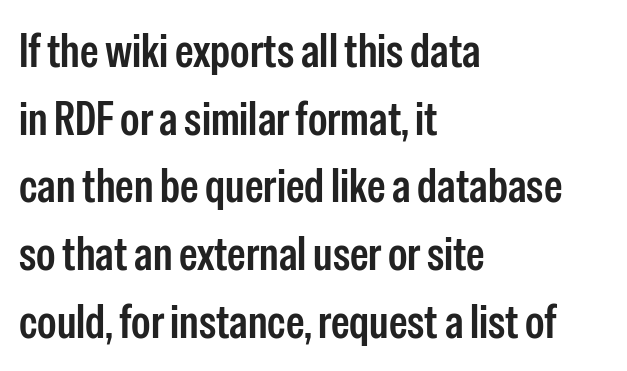
{"serif": "no", "italic": "no", "width": "condensed", "stroke_contrast": "low", "x_height": "medium", "monospaced": "no", "underline": "no", "align": "left", "line_spacing": "normal", "line_spacing_ratio": 1.44, "letter_spacing": "normal", "letter_spacing_em": 0.0, "glyph_px": 47}
